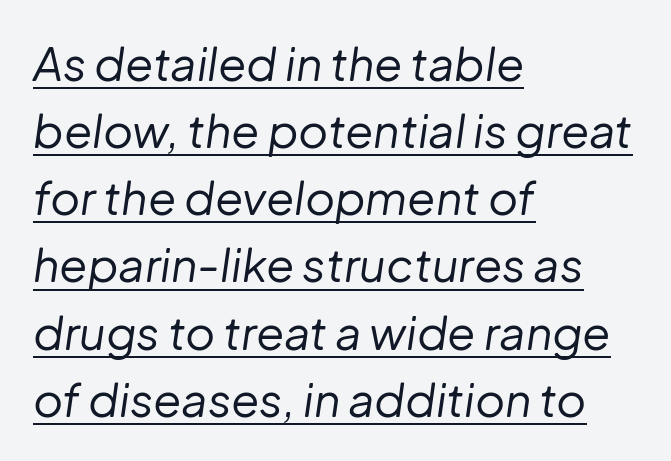
Q: Is the text bold? A: No.
Q: Is the text italic (slanted)? A: Yes, it leans right by about 8 degrees.
Q: Is the text underlined? A: Yes.
Q: How is the paragraph aligned? A: Left-aligned.
Q: Is the spacing between letters normal or unusually wide? A: Normal.
Q: Is the spacing between lines tight, normal or loose? A: Normal.
Q: Width (condensed, normal, or wide)? A: Normal.
Q: Stroke contrast? A: Low.
Q: x-height? A: Medium.
Q: Monospaced? A: No.
